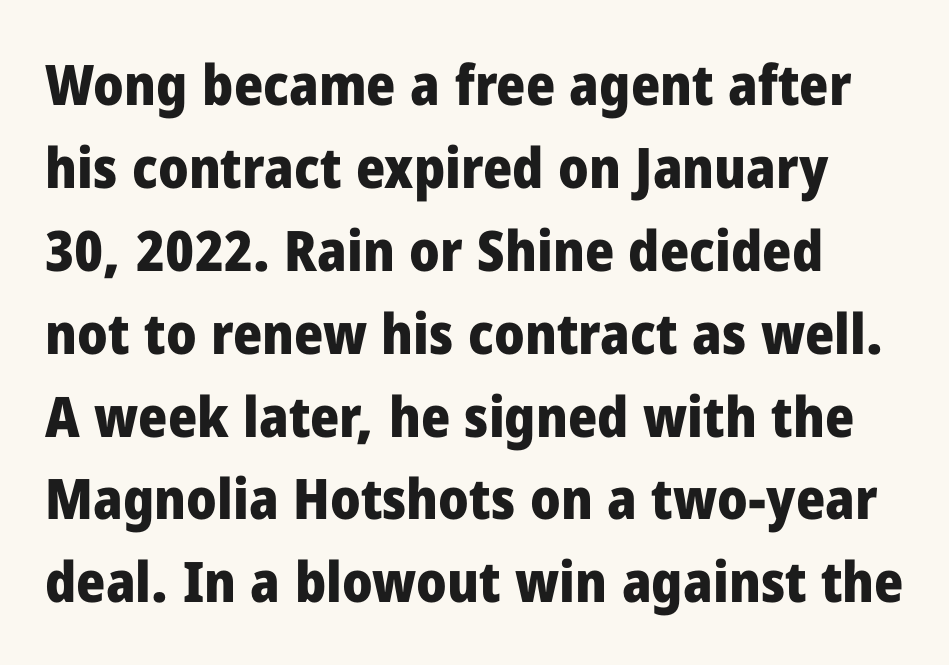
Q: Is the text bold? A: Yes.
Q: Is the text italic (slanted)? A: No, it is upright.
Q: Is the typeface a serif or a sans-serif typeface? A: Sans-serif.
Q: Is the text underlined? A: No.
Q: Is the spacing between letters normal or unusually wide? A: Normal.
Q: Is the spacing between lines tight, normal or loose? A: Normal.
Q: Width (condensed, normal, or wide)? A: Normal.
Q: Stroke contrast? A: Low.
Q: x-height? A: Medium.
Q: Monospaced? A: No.
